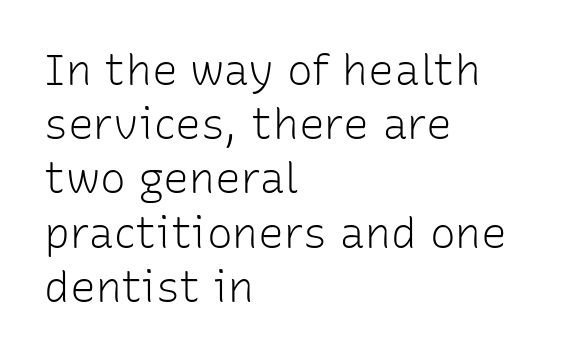
The image shows 43 px light sans-serif type, upright; set left-aligned, normal line spacing (1.26x), normal letter spacing, not underlined; low stroke contrast and a medium x-height.
